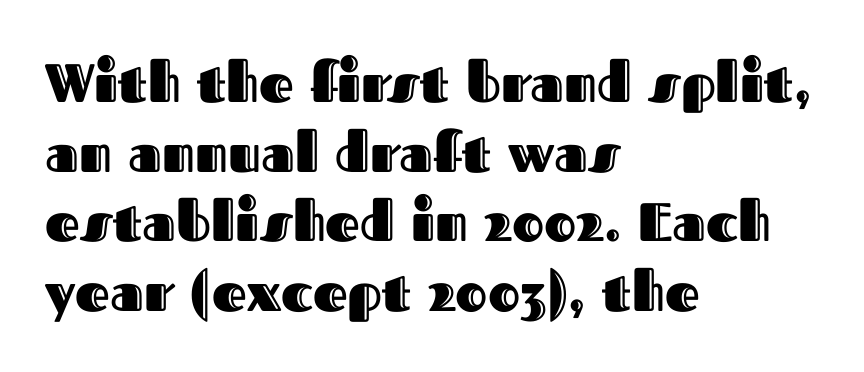
The image shows 54 px text type, upright; set left-aligned, normal line spacing (1.29x), normal letter spacing, not underlined; a medium x-height.
